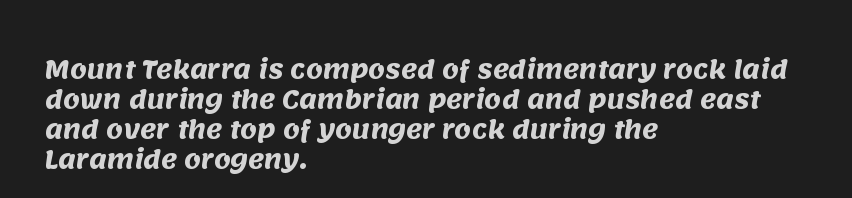
{"bold": "yes", "underline": "no", "align": "left", "line_spacing": "normal", "line_spacing_ratio": 1.25, "letter_spacing": "normal", "letter_spacing_em": 0.0, "glyph_px": 24}
